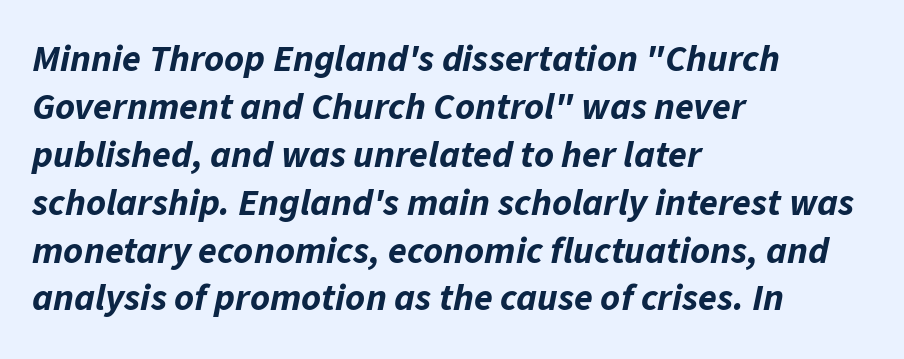
The setting favours the left margin, as ordinary paragraphs usually do. The rendering keeps characters at their native spacing. Descenders are the only things crossing below the line. This block has exactly the height ordinary leading produces. The font is running at its bold setting.
